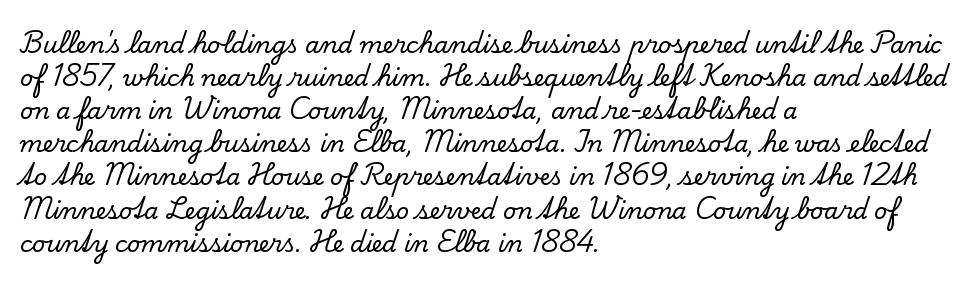
The block of text has a typical density, with ordinary space between rows. Tracking here is standard; glyphs follow each other at the usual distance. The strip under each line holds only bare page. Teacher's note: observe the even left margin — that is flush-left alignment.
